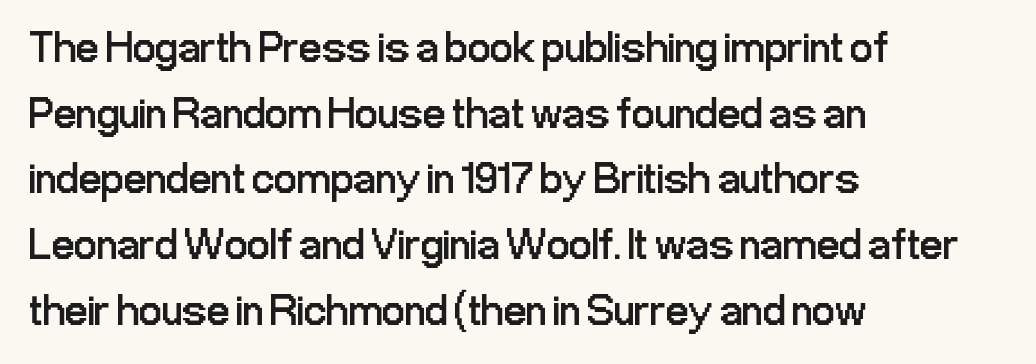
The image shows 45 px regular-weight, condensed sans-serif type, upright; set left-aligned, normal line spacing (1.46x), normal letter spacing, not underlined; low stroke contrast and a medium x-height.
